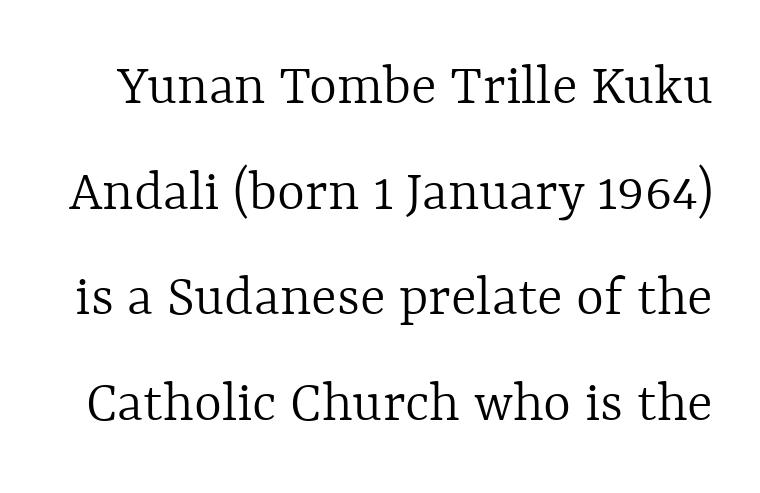
The image shows 60 px light type, upright; set line spacing 1.76x, normal letter spacing, not underlined; a medium x-height.
